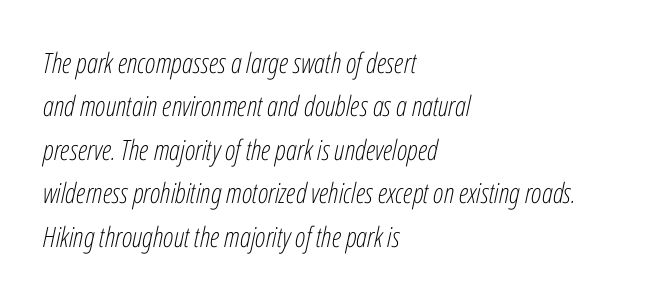
{"italic": "yes", "lean": "right", "slant_degrees": 12, "bold": "no", "weight": "light", "width": "condensed", "stroke_contrast": "low", "x_height": "medium", "monospaced": "no", "underline": "no", "align": "left", "line_spacing": "normal", "line_spacing_ratio": 1.55, "letter_spacing": "normal", "letter_spacing_em": 0.0, "glyph_px": 28}
